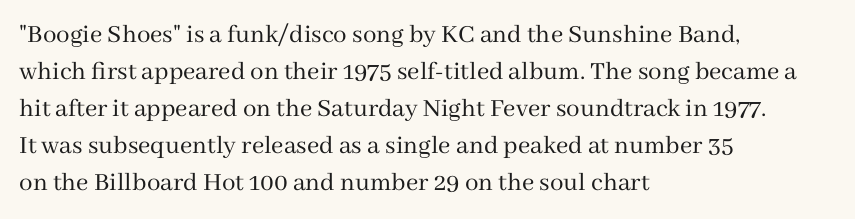
The image shows 27 px text type, upright; set left-aligned, normal line spacing (1.37x), normal letter spacing, not underlined.
